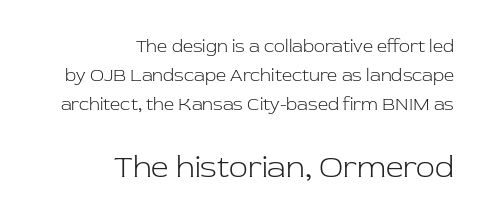
Characters follow at the spacing the type designer built in. Each row of text sits above clean, open space. Notice how the passage keeps a crisp vertical edge on the right only. In terms of letterform style, serifs are clearly present. Each stroke keeps to a modest, everyday thickness or less. The typography opts for an upright posture over an oblique one.
